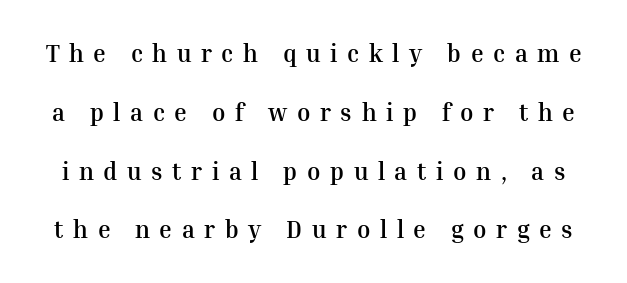
Letters rest on an invisible, unmarked baseline. Posture: upright roman. Students, observe: this is what heavily led, spacious text looks like. A typesetter would call this heavily tracked-out type. The letters are bold, with thick, heavy strokes.
